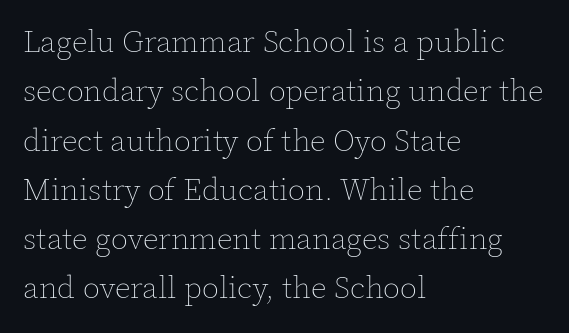
Q: Is the text bold? A: No.
Q: Is the text italic (slanted)? A: No, it is upright.
Q: Is the text underlined? A: No.
Q: How is the paragraph aligned? A: Left-aligned.
Q: Is the spacing between letters normal or unusually wide? A: Normal.
Q: Is the spacing between lines tight, normal or loose? A: Normal.
Q: Width (condensed, normal, or wide)? A: Normal.
Q: x-height? A: Medium.
Q: Monospaced? A: No.
